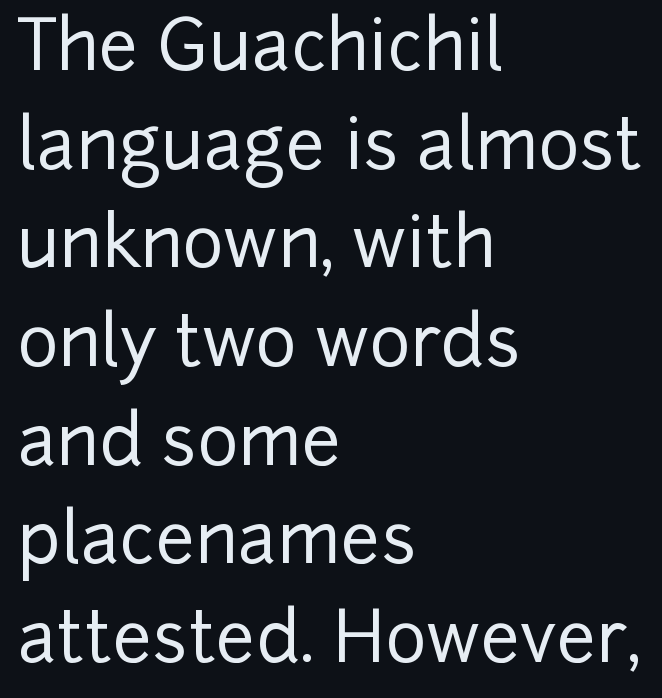
Q: Is the text italic (slanted)? A: No, it is upright.
Q: Is the typeface a serif or a sans-serif typeface? A: Sans-serif.
Q: Is the text underlined? A: No.
Q: How is the paragraph aligned? A: Left-aligned.
Q: Is the spacing between letters normal or unusually wide? A: Normal.
Q: Is the spacing between lines tight, normal or loose? A: Normal.
Q: Width (condensed, normal, or wide)? A: Normal.
Q: Stroke contrast? A: Low.
Q: x-height? A: Medium.
Q: Monospaced? A: No.
